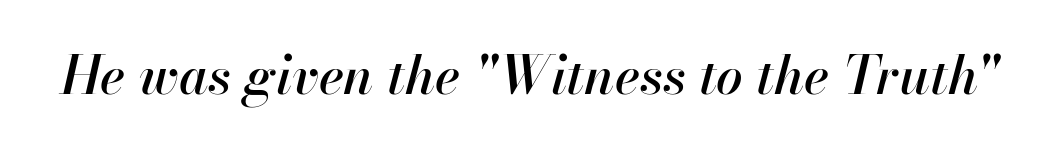
{"italic": "yes", "lean": "right", "slant_degrees": 13, "width": "normal", "stroke_contrast": "high", "x_height": "small", "monospaced": "no", "underline": "no", "letter_spacing": "normal", "letter_spacing_em": 0.0, "glyph_px": 53}
